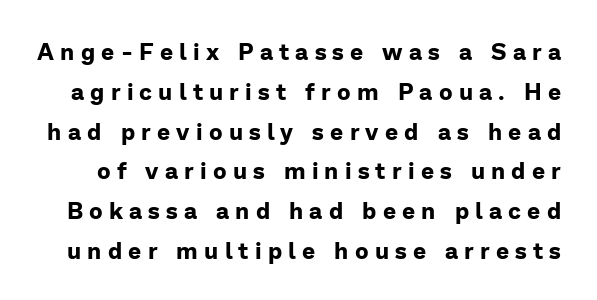
Q: Is the text bold? A: Yes.
Q: Is the text italic (slanted)? A: No, it is upright.
Q: Is the text underlined? A: No.
Q: Is the spacing between letters normal or unusually wide? A: Unusually wide.
